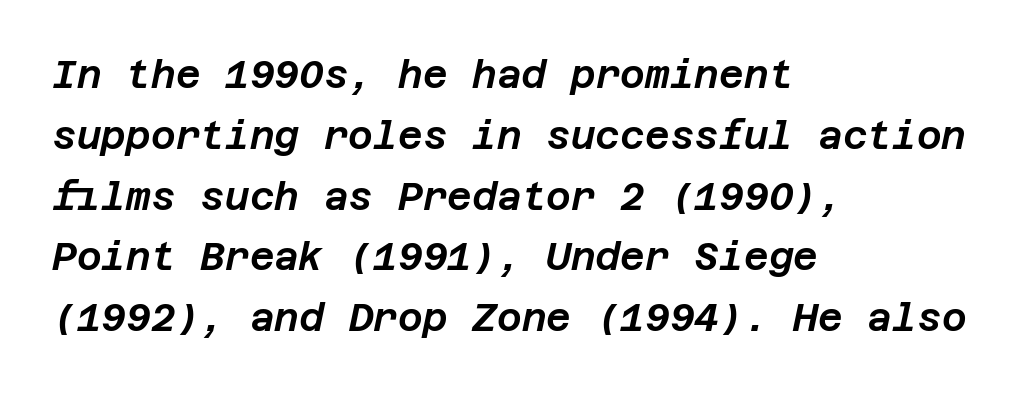
{"italic": "yes", "lean": "right", "slant_degrees": 12, "width": "normal", "stroke_contrast": "low", "x_height": "large", "underline": "no", "align": "left", "line_spacing": "normal", "line_spacing_ratio": 1.6, "letter_spacing": "normal", "letter_spacing_em": 0.0, "glyph_px": 38}
